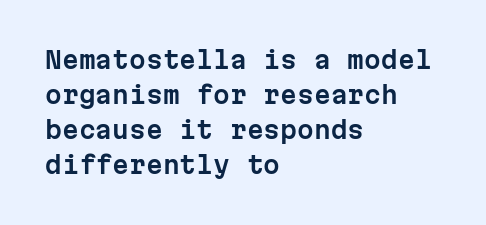
Q: Is the text italic (slanted)? A: No, it is upright.
Q: Is the text underlined? A: No.
Q: How is the paragraph aligned? A: Left-aligned.
Q: Is the spacing between letters normal or unusually wide? A: Normal.
Q: Is the spacing between lines tight, normal or loose? A: Normal.
